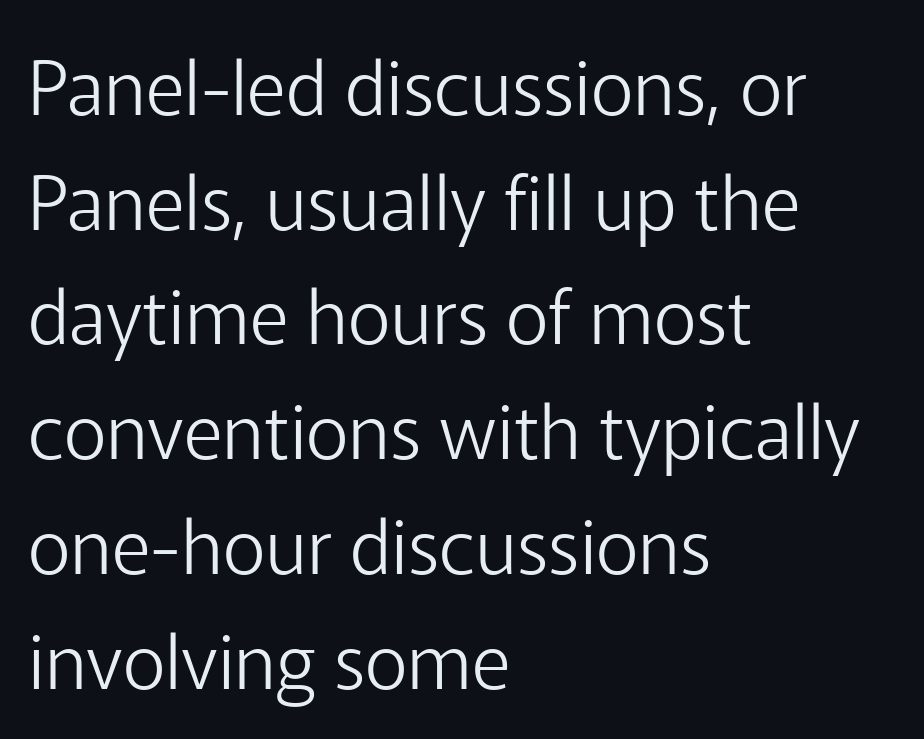
Q: Is the text bold? A: No.
Q: Is the text italic (slanted)? A: No, it is upright.
Q: Is the typeface a serif or a sans-serif typeface? A: Sans-serif.
Q: Is the text underlined? A: No.
Q: How is the paragraph aligned? A: Left-aligned.
Q: Is the spacing between letters normal or unusually wide? A: Normal.
Q: Is the spacing between lines tight, normal or loose? A: Normal.
Q: Width (condensed, normal, or wide)? A: Normal.
Q: Stroke contrast? A: Low.
Q: x-height? A: Medium.
Q: Monospaced? A: No.
